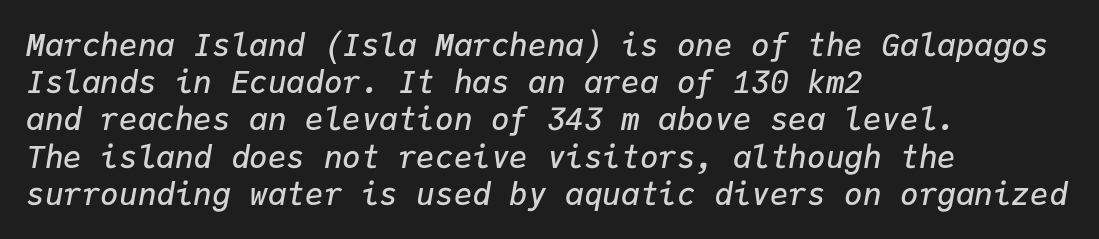
{"italic": "yes", "lean": "right", "slant_degrees": 9, "bold": "semi", "weight": "semibold", "width": "normal", "stroke_contrast": "low", "x_height": "medium", "monospaced": "yes", "underline": "no", "align": "left", "line_spacing_ratio": 1.2, "letter_spacing": "normal", "letter_spacing_em": 0.0, "glyph_px": 31}
